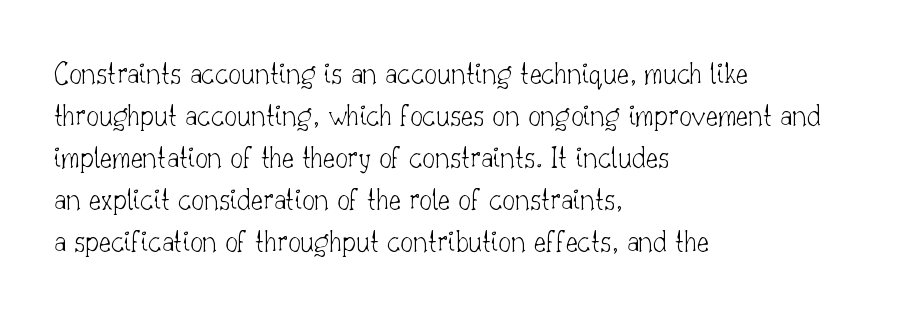
{"serif": "yes", "italic": "no", "bold": "no", "weight": "thin", "width": "normal", "stroke_contrast": "low", "x_height": "small", "monospaced": "no", "underline": "no", "align": "left", "line_spacing": "normal", "line_spacing_ratio": 1.31, "letter_spacing": "normal", "letter_spacing_em": 0.0, "glyph_px": 32}
